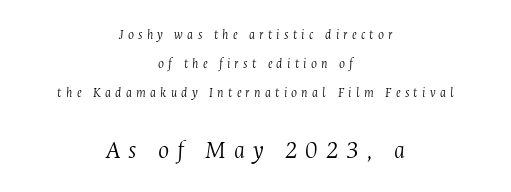
The lines are quadded center. These two chunks differ in scale, with the bottom chunk taking the larger measure. Letters rest on an invisible, unmarked baseline. Weight: in the light-to-regular range. If you measured baseline to baseline, you'd find a long distance.
